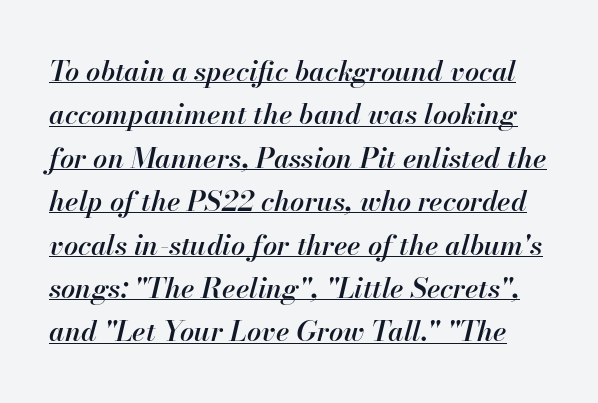
{"italic": "yes", "lean": "right", "slant_degrees": 13, "bold": "semi", "weight": "semibold", "width": "normal", "stroke_contrast": "high", "x_height": "small", "monospaced": "no", "underline": "yes", "line_spacing": "normal", "line_spacing_ratio": 1.55, "letter_spacing": "normal", "letter_spacing_em": 0.0, "glyph_px": 28}
